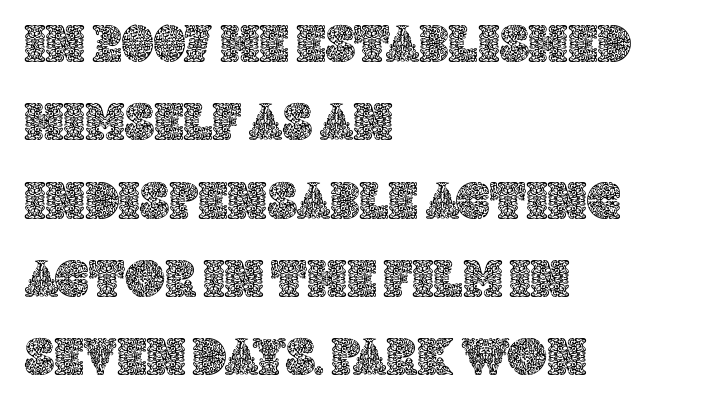
Q: Is the text italic (slanted)? A: No, it is upright.
Q: Is the text underlined? A: No.
Q: How is the paragraph aligned? A: Left-aligned.
Q: Is the spacing between letters normal or unusually wide? A: Normal.
Q: Is the spacing between lines tight, normal or loose? A: Normal.
Q: Width (condensed, normal, or wide)? A: Normal.
Q: x-height? A: Large.
Q: Monospaced? A: No.
